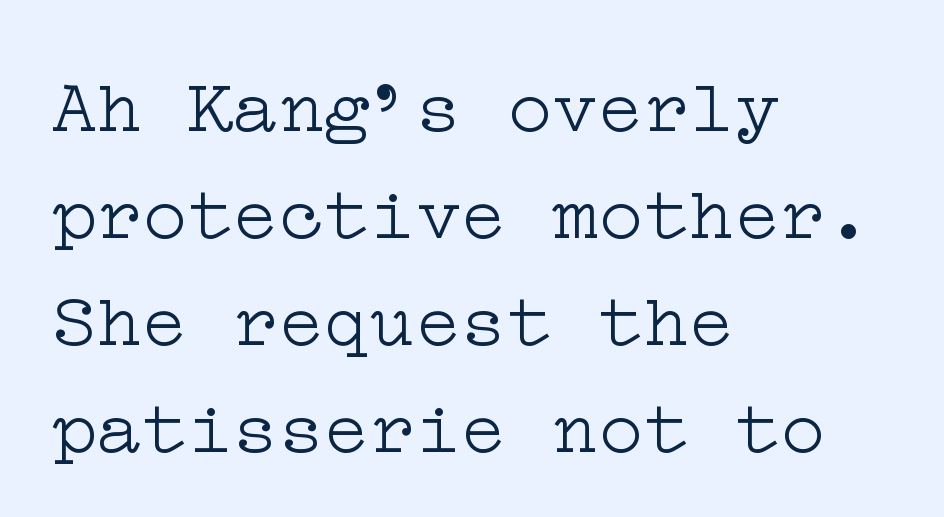
The image shows 76 px light, wide serif type, upright; set left-aligned, normal line spacing (1.41x), normal letter spacing, not underlined; low stroke contrast and a medium x-height.
